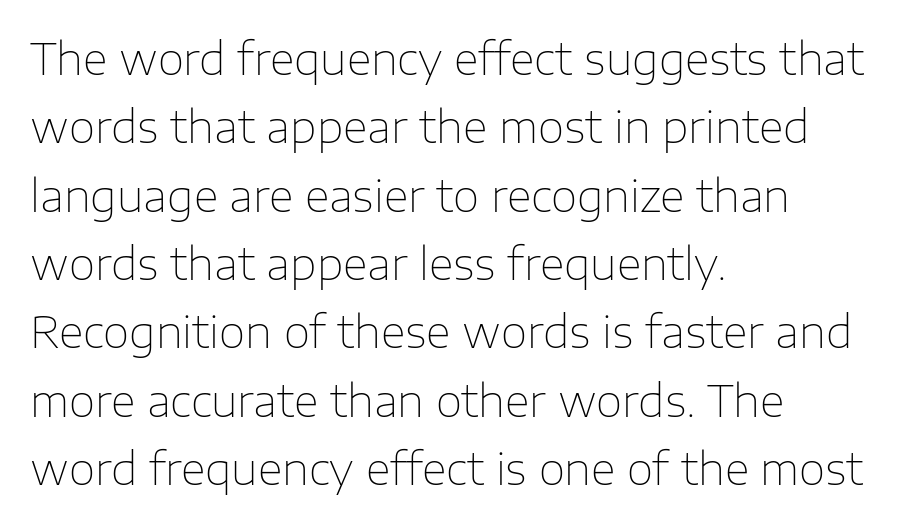
{"serif": "no", "italic": "no", "bold": "no", "weight": "thin", "width": "normal", "stroke_contrast": "low", "x_height": "medium", "monospaced": "no", "underline": "no", "align": "left", "line_spacing": "normal", "line_spacing_ratio": 1.59, "letter_spacing": "normal", "letter_spacing_em": 0.0, "glyph_px": 43}
